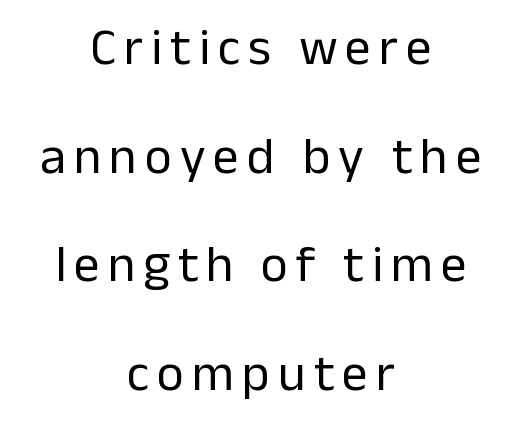
The characters are drawn with everyday or finer stroke widths. Typeset on center — no edge is straight. The font's upright variant was chosen for this text. Honestly, the rows look like they've been pulled way apart. Decoration check: the copy has no underline.
